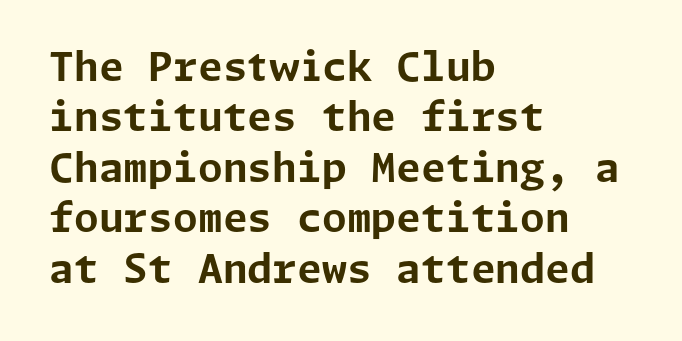
Observe the ordinary spacing: letters are neighbours, not strangers. Descenders are the only things crossing below the line. Teacher's note: observe the even left margin — that is flush-left alignment. Upright lettering throughout. This sample uses a sans-serif face. Pretty heavy lettering here — definitely bold.
